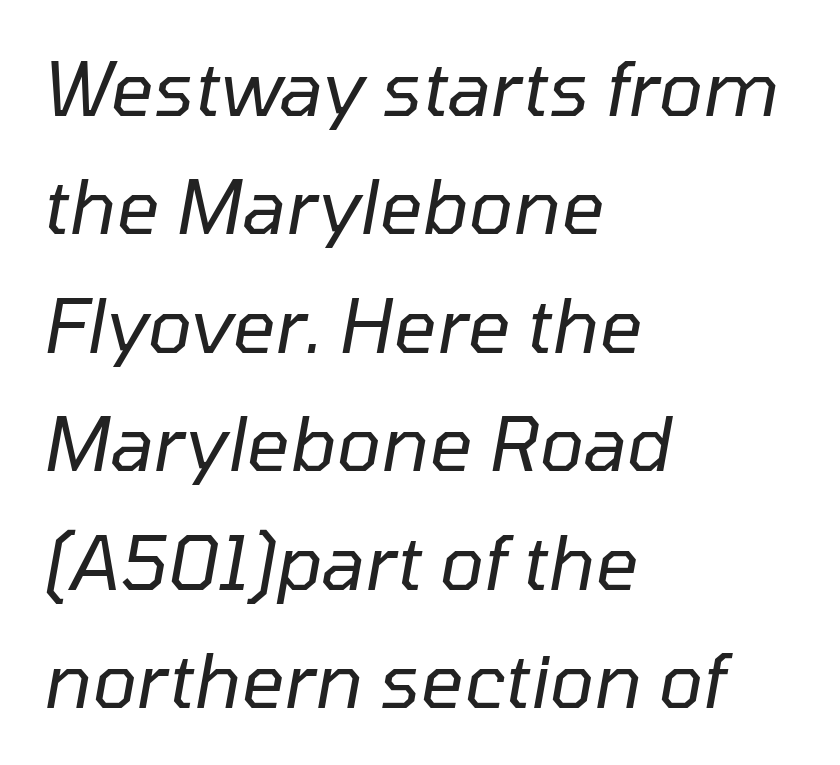
Q: Is the text bold? A: No.
Q: Is the text italic (slanted)? A: Yes, it leans right by about 10 degrees.
Q: Is the text underlined? A: No.
Q: How is the paragraph aligned? A: Left-aligned.
Q: Is the spacing between letters normal or unusually wide? A: Normal.
Q: Is the spacing between lines tight, normal or loose? A: Normal.
Q: Width (condensed, normal, or wide)? A: Normal.
Q: Stroke contrast? A: Low.
Q: x-height? A: Medium.
Q: Monospaced? A: No.
